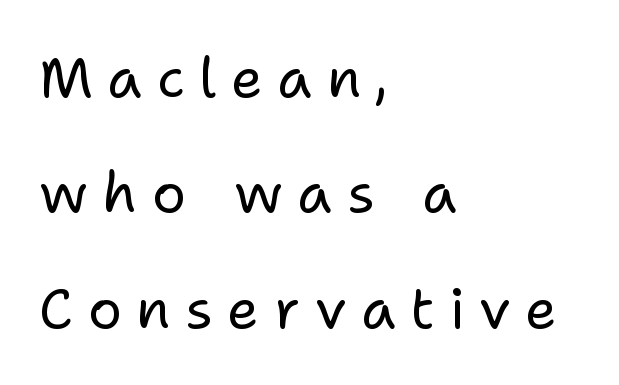
Q: Is the text bold? A: No.
Q: Is the text italic (slanted)? A: No, it is upright.
Q: Is the typeface a serif or a sans-serif typeface? A: Sans-serif.
Q: Is the text underlined? A: No.
Q: How is the paragraph aligned? A: Left-aligned.
Q: Is the spacing between letters normal or unusually wide? A: Unusually wide.
Q: Is the spacing between lines tight, normal or loose? A: Loose.
Q: Width (condensed, normal, or wide)? A: Normal.
Q: Stroke contrast? A: Low.
Q: x-height? A: Medium.
Q: Monospaced? A: No.
